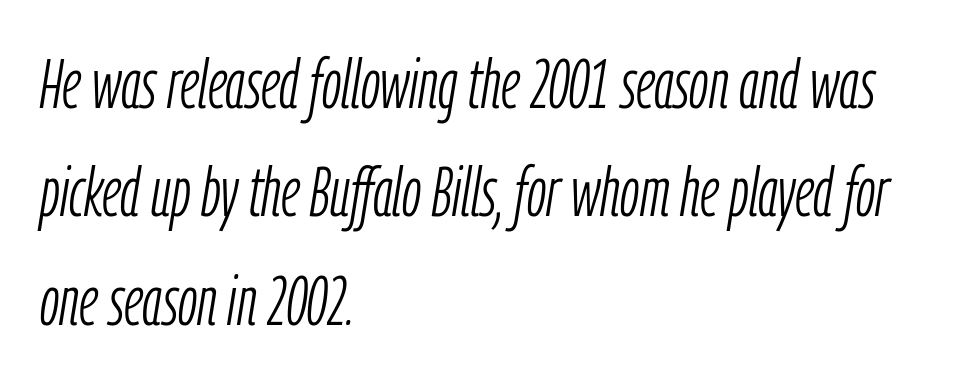
The image shows 70 px light, condensed type, italic (leaning right); set left-aligned, normal line spacing (1.55x), normal letter spacing, not underlined; low stroke contrast and a medium x-height.
